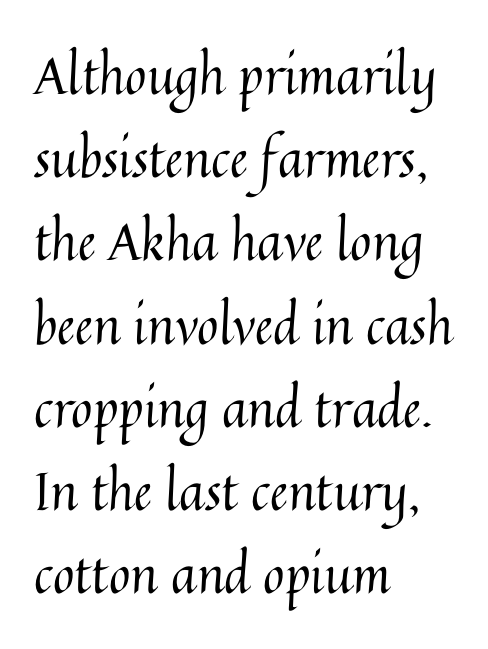
The typesetting does not lean heavy: it is not bold. The space beneath each line is pristine and unruled. Varying glyph widths throughout — classic text-font behaviour. The line-height multiplier appears to be the usual default.
